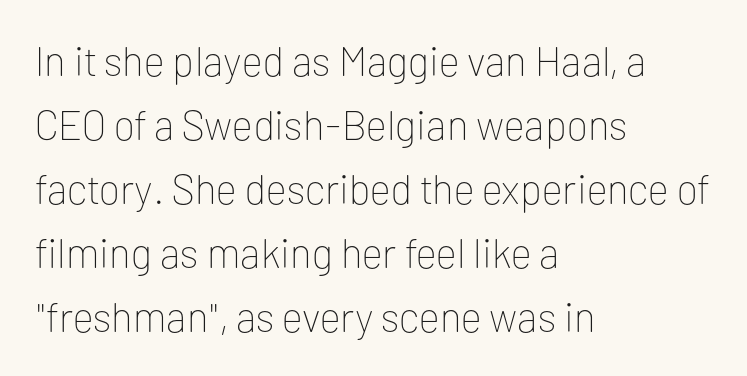
{"serif": "no", "italic": "no", "bold": "no", "weight": "thin", "width": "normal", "stroke_contrast": "low", "x_height": "medium", "monospaced": "no", "underline": "no", "align": "left", "line_spacing": "normal", "line_spacing_ratio": 1.56, "letter_spacing": "normal", "letter_spacing_em": 0.0, "glyph_px": 41}
